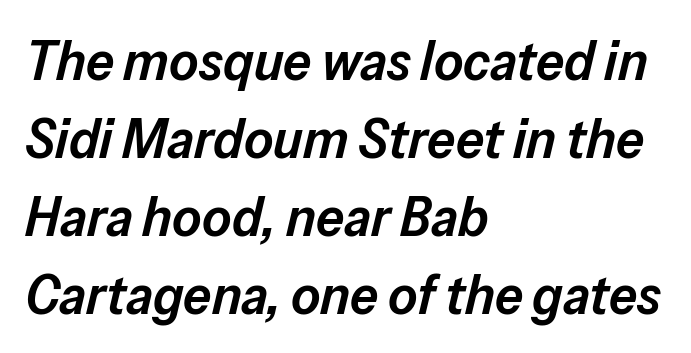
The image shows 56 px semibold type, italic (leaning right); set left-aligned, normal line spacing (1.39x), normal letter spacing, not underlined; low stroke contrast and a medium x-height.
